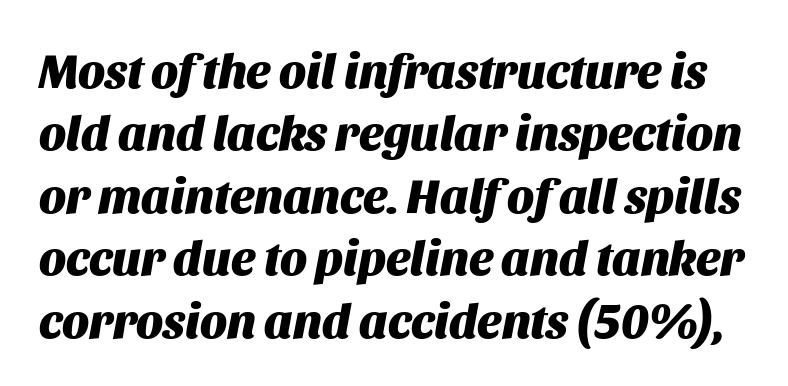
The image shows 48 px heavy type, italic (leaning right); set normal line spacing (1.3x), normal letter spacing, not underlined; medium stroke contrast and a large x-height.
